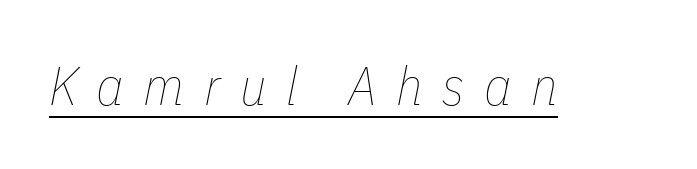
The passage shown is typed in a proportional face where columns would drift. A typographer would call this underscored text. Ink coverage per letter is moderate at most. Spacing between characters has been opened up far beyond the box default. It's the slanting kind of type.
